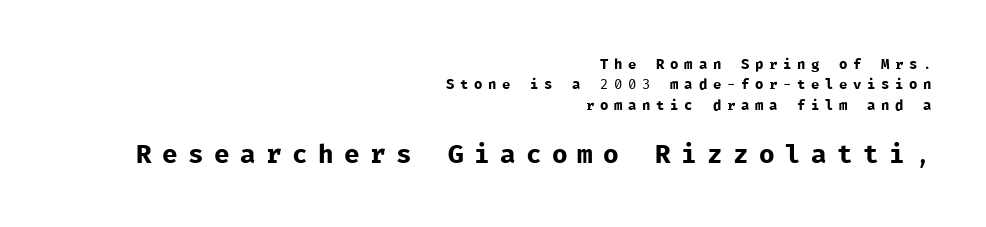
Q: Is the text bold? A: No.
Q: Is the text italic (slanted)? A: No, it is upright.
Q: Is the text underlined? A: No.
Q: How is the paragraph aligned? A: Right-aligned.
Q: Is the spacing between letters normal or unusually wide? A: Unusually wide.
Q: Is the spacing between lines tight, normal or loose? A: Normal.
Q: Which block of text is set in a larger size, the first (top) or the second (bottom)? A: The second (bottom) one.
